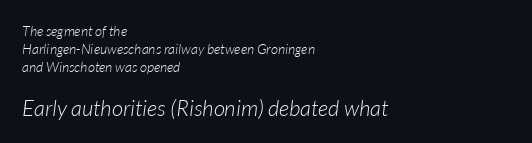
The strokes carry an ordinary text weight at most. Honestly, the row spacing looks completely unremarkable. Just letters on the line, the space beneath them empty. The passage is arranged the way most books set body copy — flush left.
